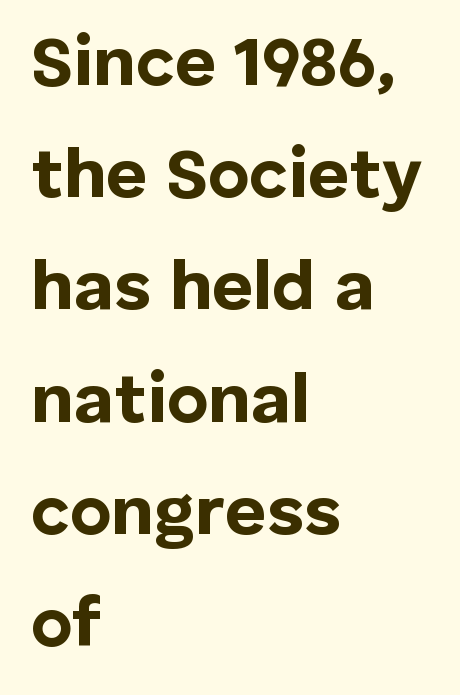
{"serif": "no", "italic": "no", "bold": "yes", "weight": "bold", "width": "normal", "stroke_contrast": "low", "x_height": "medium", "monospaced": "no", "underline": "no", "align": "left", "line_spacing": "normal", "line_spacing_ratio": 1.58, "letter_spacing": "normal", "letter_spacing_em": 0.0, "glyph_px": 71}
